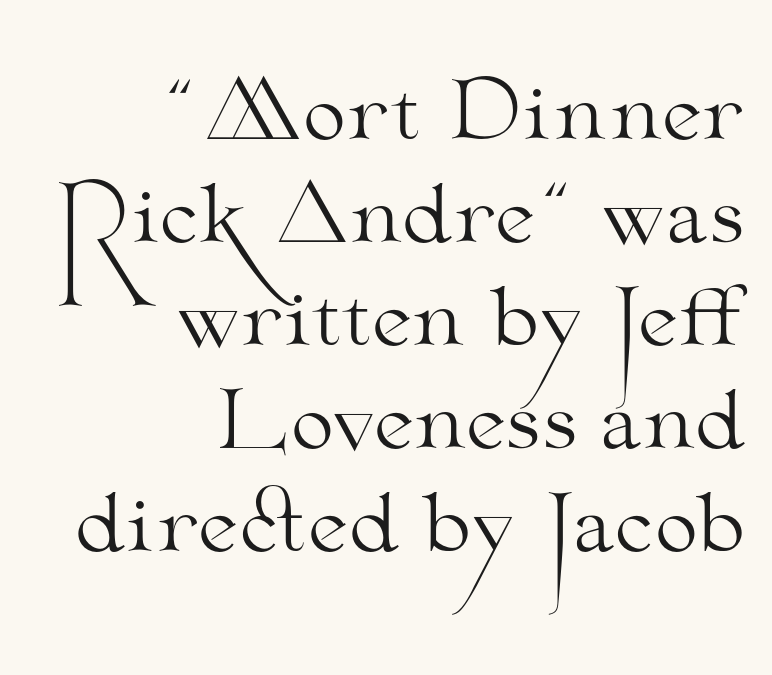
The image shows 78 px light, wide serif type, upright; set right-aligned, normal line spacing (1.32x), normal letter spacing, not underlined; medium stroke contrast and a small x-height.
